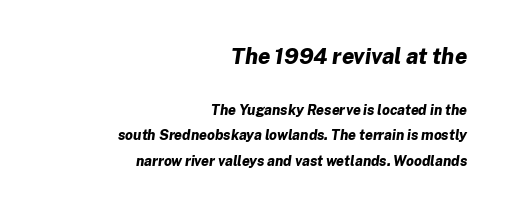
Q: Is the text bold? A: Yes.
Q: Is the text italic (slanted)? A: Yes, it leans right by about 8 degrees.
Q: Is the text underlined? A: No.
Q: How is the paragraph aligned? A: Right-aligned.
Q: Is the spacing between letters normal or unusually wide? A: Normal.
Q: Which block of text is set in a larger size, the first (top) or the second (bottom)? A: The first (top) one.
